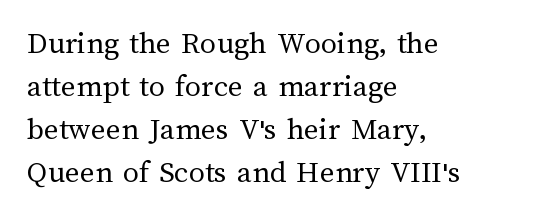
Q: Is the text bold? A: No.
Q: Is the text italic (slanted)? A: No, it is upright.
Q: Is the text underlined? A: No.
Q: How is the paragraph aligned? A: Left-aligned.
Q: Is the spacing between letters normal or unusually wide? A: Normal.
Q: Is the spacing between lines tight, normal or loose? A: Normal.
Q: Width (condensed, normal, or wide)? A: Normal.
Q: Stroke contrast? A: Medium.
Q: x-height? A: Medium.
Q: Monospaced? A: No.
